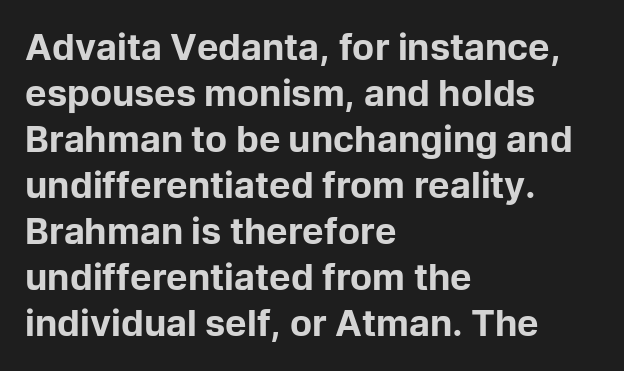
Observe the absence of serifs on each vertical stroke in this sample. Is this a fixed-width face? No — the glyphs have proportional, varying widths. The space beneath each line is pristine and unruled. Nope, not italic — everything's standing straight. Honestly, the row spacing looks completely unremarkable.
